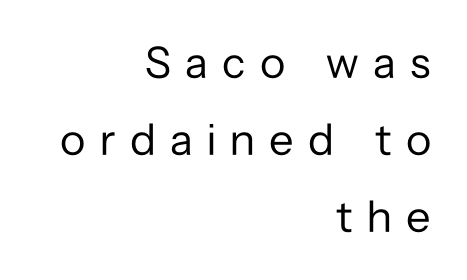
The image shows 45 px regular-weight sans-serif type, upright; set right-aligned, line spacing 1.71x, unusually wide letter spacing (+0.32 em), not underlined; low stroke contrast and a medium x-height.
